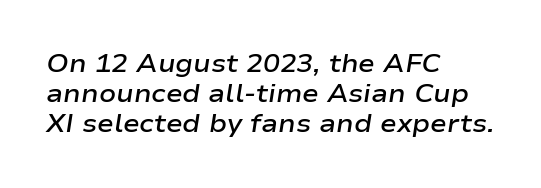
{"italic": "yes", "lean": "right", "slant_degrees": 9, "bold": "semi", "underline": "no", "align": "left", "line_spacing_ratio": 1.21, "letter_spacing": "normal", "letter_spacing_em": 0.0, "glyph_px": 25}
